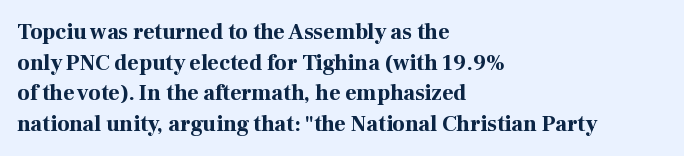
{"italic": "no", "bold": "yes", "underline": "no", "align": "left", "line_spacing": "normal", "line_spacing_ratio": 1.39, "letter_spacing": "normal", "letter_spacing_em": 0.0, "glyph_px": 22}
